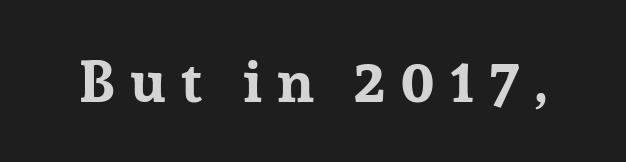
Do the characters align in a grid? No, the font is proportional. This sample uses expanded letter spacing, leaving extra air between glyphs. The type sits square on the baseline with zero lean. In terms of weight, the rendering is a true, heavy bold.
